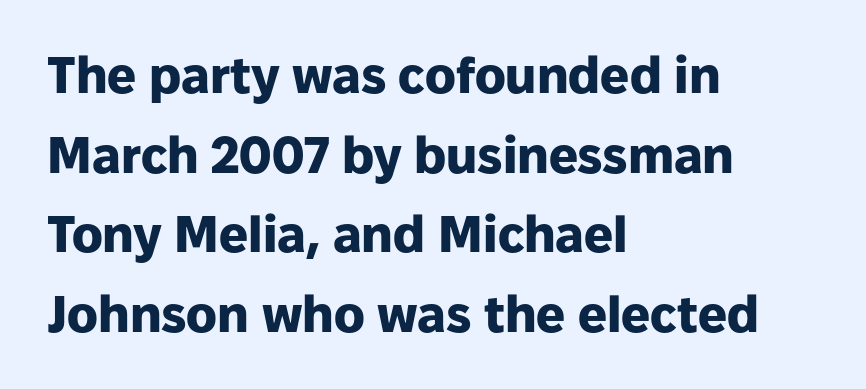
Q: Is the text bold? A: Yes.
Q: Is the text italic (slanted)? A: No, it is upright.
Q: Is the typeface a serif or a sans-serif typeface? A: Sans-serif.
Q: Is the text underlined? A: No.
Q: How is the paragraph aligned? A: Left-aligned.
Q: Is the spacing between letters normal or unusually wide? A: Normal.
Q: Is the spacing between lines tight, normal or loose? A: Normal.
Q: Width (condensed, normal, or wide)? A: Normal.
Q: Stroke contrast? A: Low.
Q: x-height? A: Medium.
Q: Monospaced? A: No.
